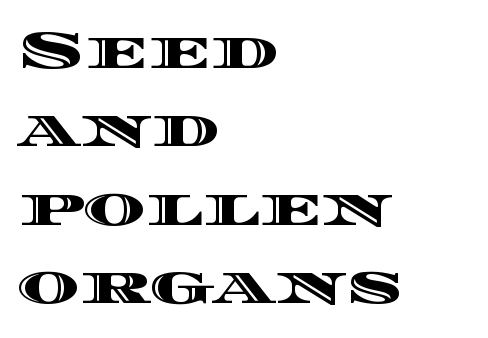
Unlike italic type, these characters show no tilt at all. Each letter keeps its own natural width here, so spacing adapts to shape. Casual observation: everything's shoved over to the left. The passage shown stacks its lines at a standard gap. Descenders hang freely into open space.
